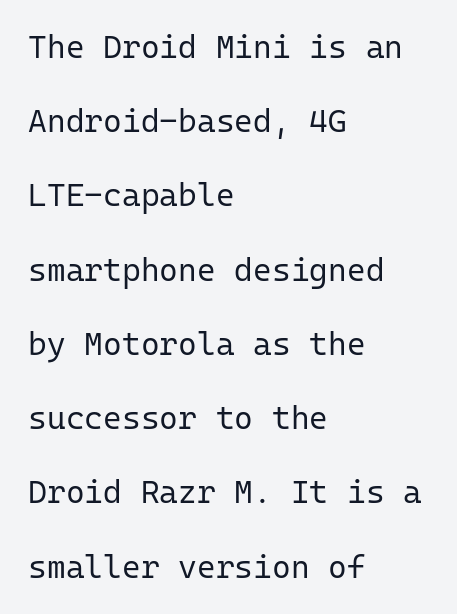
The image shows 32 px regular-weight sans-serif type, upright, monospaced; set left-aligned, loose line spacing (2.32x), normal letter spacing, not underlined; low stroke contrast and a medium x-height.
